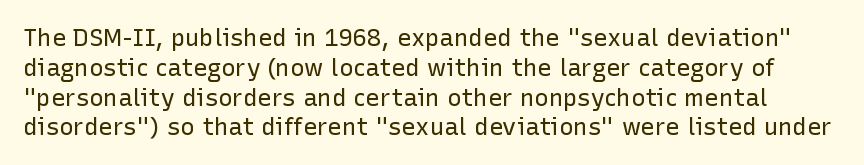
Q: Is the text bold? A: No.
Q: Is the text italic (slanted)? A: No, it is upright.
Q: Is the text underlined? A: No.
Q: Is the spacing between letters normal or unusually wide? A: Normal.
